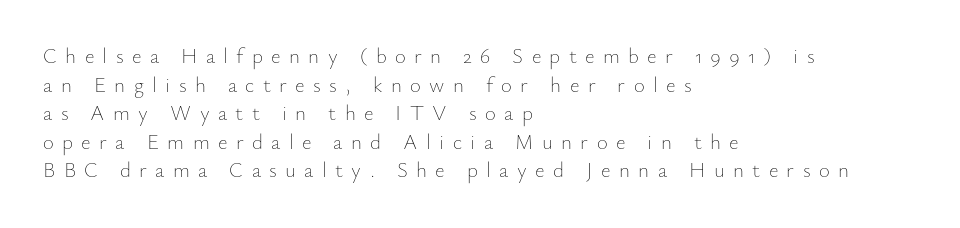
Nothing heavy about these letters — not bold at all. Characters remain perfectly vertical along every line. Where is the straight margin? On the left. The passage shown has open, widely tracked lettering throughout.
